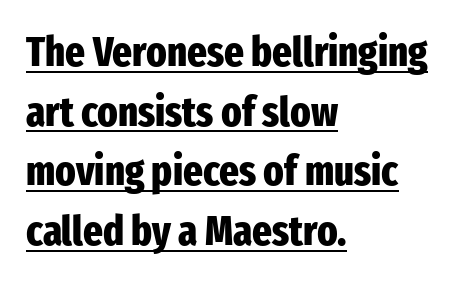
The image shows 42 px heavy, condensed sans-serif type, upright; set left-aligned, normal line spacing (1.42x), normal letter spacing, underlined; low stroke contrast and a medium x-height.
